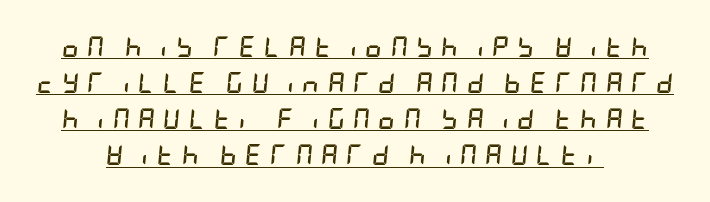
{"italic": "yes", "lean": "right", "slant_degrees": 5, "bold": "yes", "underline": "yes", "line_spacing_ratio": 1.72, "letter_spacing": "wide", "letter_spacing_em": 0.39, "glyph_px": 21}
